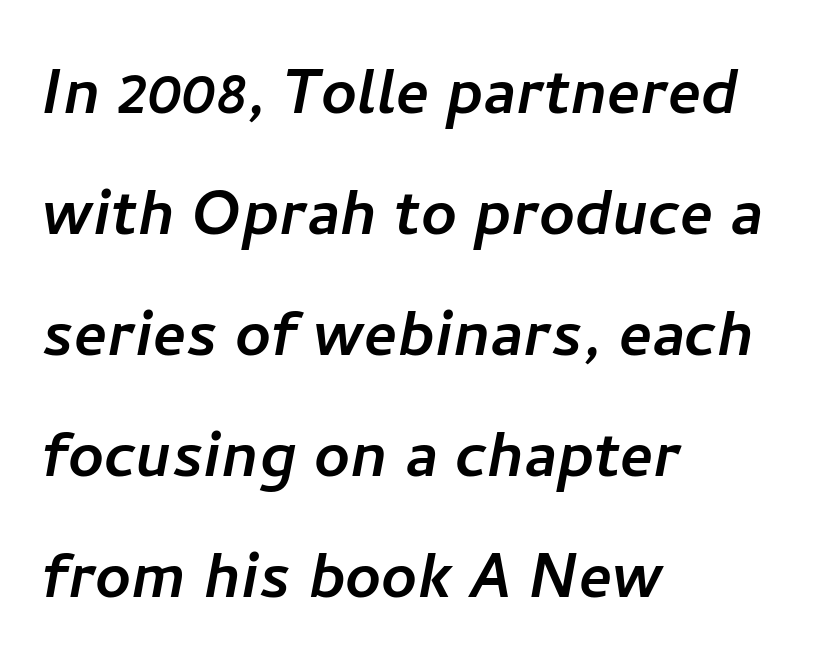
The rendering uses natural spacing where letterforms have individual widths. Layout note: lines flush left. Letterform terminals end flat and unadorned throughout the passage. Words float on clear page, feet unadorned.
